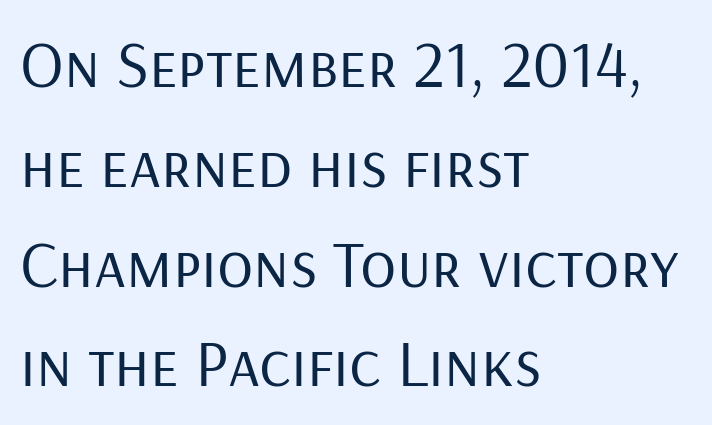
{"serif": "no", "italic": "no", "bold": "no", "weight": "regular", "width": "normal", "stroke_contrast": "low", "x_height": "medium", "monospaced": "no", "underline": "no", "align": "left", "line_spacing": "normal", "line_spacing_ratio": 1.49, "letter_spacing": "normal", "letter_spacing_em": 0.0, "glyph_px": 67}
